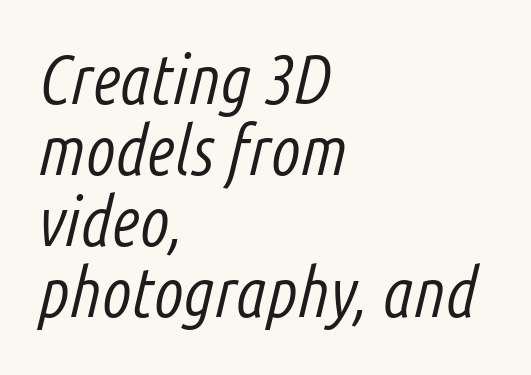
Q: Is the text bold? A: No.
Q: Is the text italic (slanted)? A: Yes, it leans right by about 14 degrees.
Q: Is the text underlined? A: No.
Q: How is the paragraph aligned? A: Left-aligned.
Q: Is the spacing between letters normal or unusually wide? A: Normal.
Q: Is the spacing between lines tight, normal or loose? A: Tight.
Q: Width (condensed, normal, or wide)? A: Condensed.
Q: Stroke contrast? A: Low.
Q: x-height? A: Medium.
Q: Monospaced? A: No.
